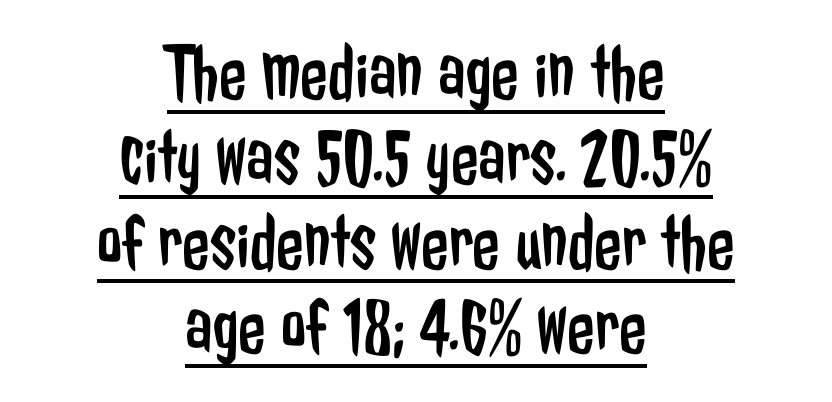
Q: Is the text bold? A: No.
Q: Is the text italic (slanted)? A: No, it is upright.
Q: Is the typeface a serif or a sans-serif typeface? A: Sans-serif.
Q: Is the text underlined? A: Yes.
Q: How is the paragraph aligned? A: Centered.
Q: Is the spacing between letters normal or unusually wide? A: Normal.
Q: Is the spacing between lines tight, normal or loose? A: Tight.
Q: Width (condensed, normal, or wide)? A: Condensed.
Q: Stroke contrast? A: Low.
Q: x-height? A: Medium.
Q: Monospaced? A: No.
